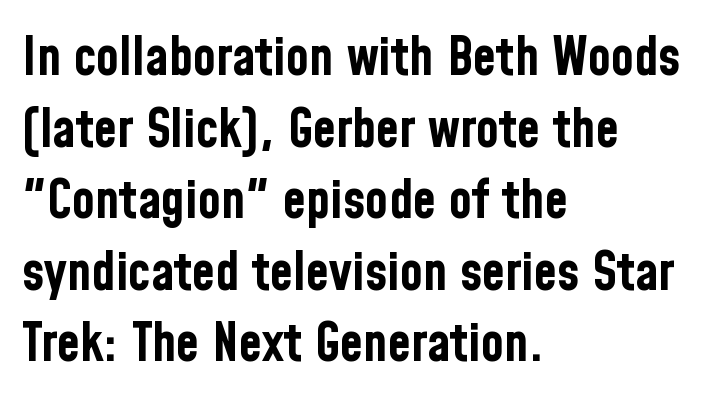
The image shows 53 px bold, condensed sans-serif type, upright; set left-aligned, normal line spacing (1.35x), normal letter spacing, not underlined; low stroke contrast and a medium x-height.
